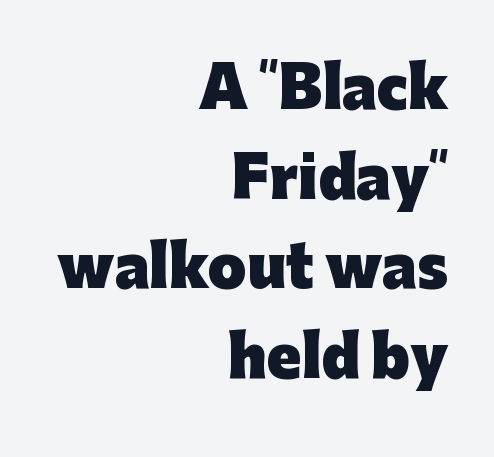
Q: Is the text bold? A: Yes.
Q: Is the text italic (slanted)? A: No, it is upright.
Q: Is the typeface a serif or a sans-serif typeface? A: Sans-serif.
Q: Is the text underlined? A: No.
Q: How is the paragraph aligned? A: Right-aligned.
Q: Is the spacing between letters normal or unusually wide? A: Normal.
Q: Is the spacing between lines tight, normal or loose? A: Normal.
Q: Width (condensed, normal, or wide)? A: Normal.
Q: Stroke contrast? A: Low.
Q: x-height? A: Medium.
Q: Monospaced? A: No.
